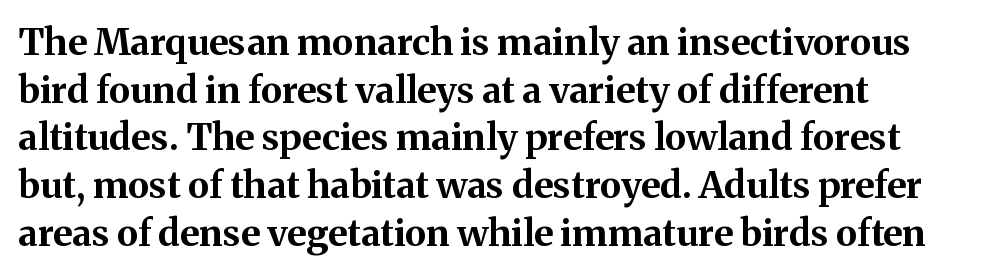
The image shows 37 px bold serif type, upright; set left-aligned, normal line spacing (1.29x), normal letter spacing, not underlined; medium stroke contrast and a medium x-height.
